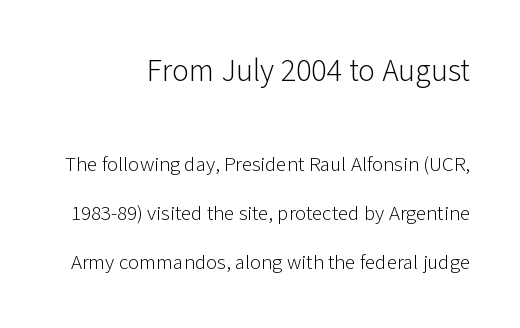
The passage shown begins with its larger block and ends with its smaller one. This rendering uses right alignment, leaving the left contour irregular. The text was rendered using a sans face with plain stroke endings. The rendering uses natural spacing where letterforms have individual widths. Reading down the column, the eye jumps a long way to each next line.
